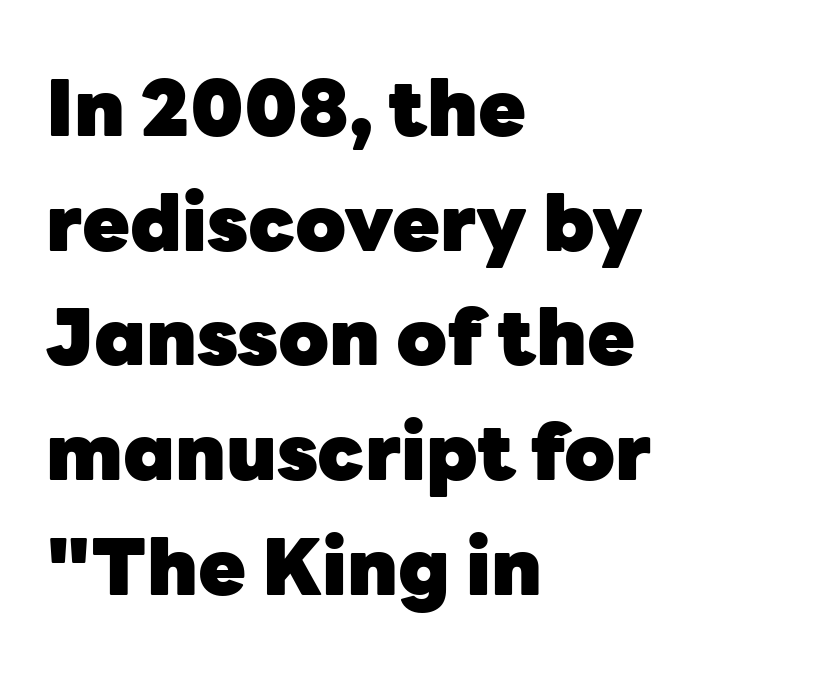
Any mark beneath the type? The region is blank. Upright lettering throughout. Layout note: lines flush left. Classification — sans serif.
